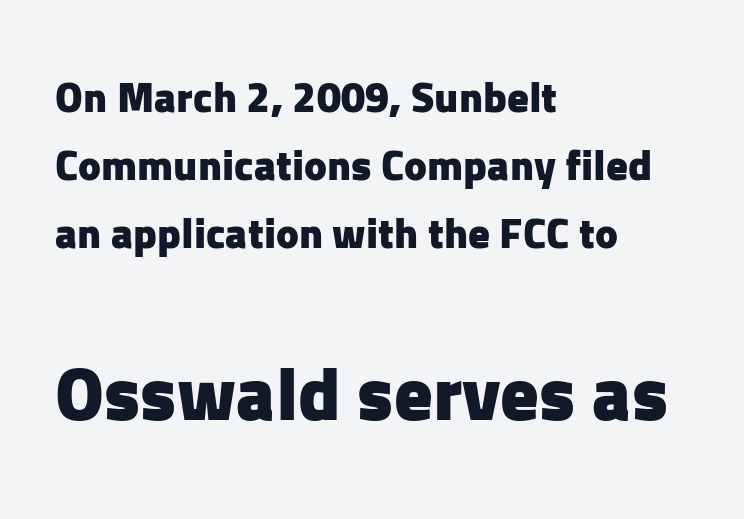
{"serif": "no", "italic": "no", "bold": "yes", "weight": "heavy", "width": "normal", "stroke_contrast": "low", "x_height": "medium", "monospaced": "no", "underline": "no", "align": "left", "line_spacing": "normal", "line_spacing_ratio": 1.58, "letter_spacing": "normal", "letter_spacing_em": 0.0, "larger_block": "second", "size_ratio": 1.77, "glyph_px": 76}
